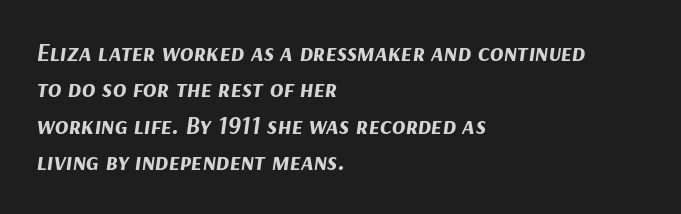
Q: Is the text bold? A: Yes.
Q: Is the text italic (slanted)? A: Yes, it leans right by about 9 degrees.
Q: Is the text underlined? A: No.
Q: How is the paragraph aligned? A: Left-aligned.
Q: Is the spacing between letters normal or unusually wide? A: Normal.
Q: Is the spacing between lines tight, normal or loose? A: Normal.
